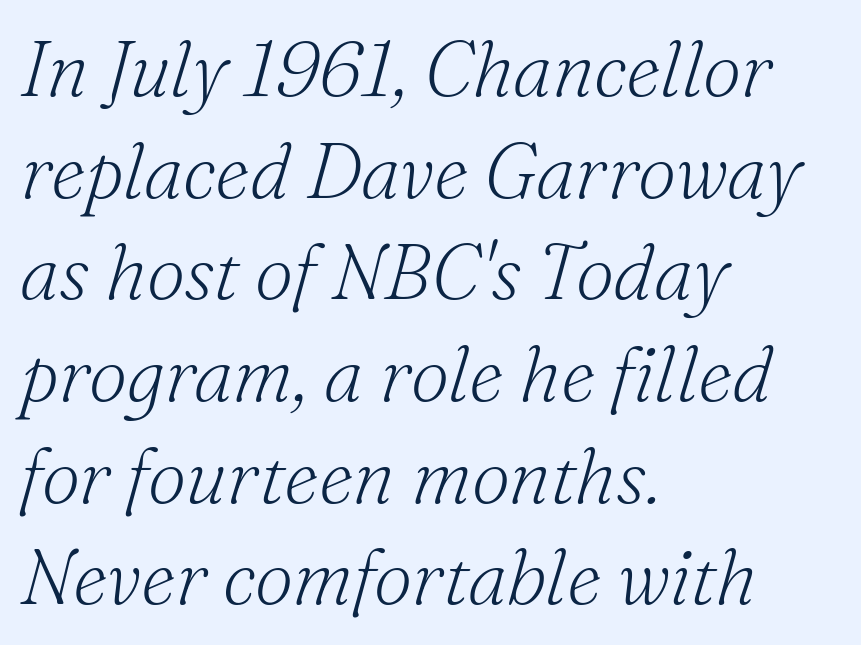
{"serif": "yes", "italic": "yes", "lean": "right", "slant_degrees": 16, "bold": "no", "weight": "light", "width": "normal", "stroke_contrast": "medium", "x_height": "small", "monospaced": "no", "underline": "no", "align": "left", "line_spacing": "normal", "line_spacing_ratio": 1.32, "letter_spacing": "normal", "letter_spacing_em": 0.0, "glyph_px": 77}
